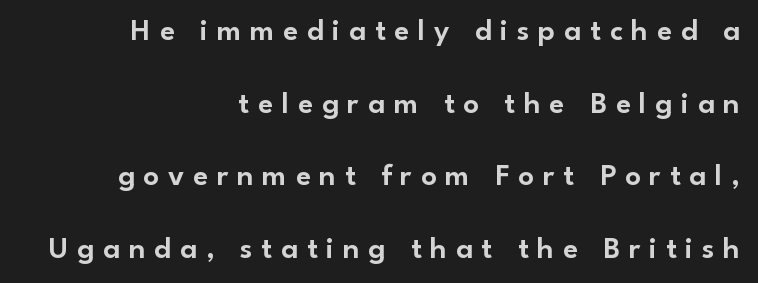
Q: Is the text italic (slanted)? A: No, it is upright.
Q: Is the typeface a serif or a sans-serif typeface? A: Sans-serif.
Q: Is the text underlined? A: No.
Q: How is the paragraph aligned? A: Right-aligned.
Q: Is the spacing between letters normal or unusually wide? A: Unusually wide.
Q: Is the spacing between lines tight, normal or loose? A: Loose.
Q: Width (condensed, normal, or wide)? A: Normal.
Q: Stroke contrast? A: Low.
Q: x-height? A: Small.
Q: Monospaced? A: No.
